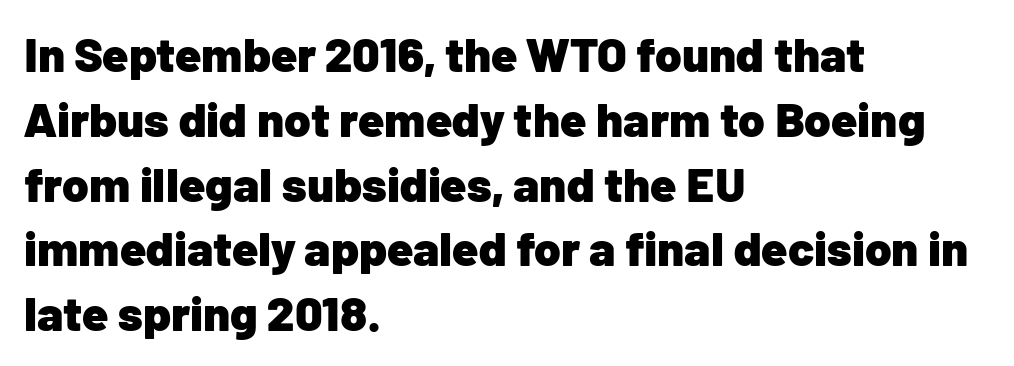
Quick note: underline off. The letters stand straight up with perfectly vertical stems. Does the type have serifs? No, each stem ends abruptly. Successive baselines arrive at the customary interval.
